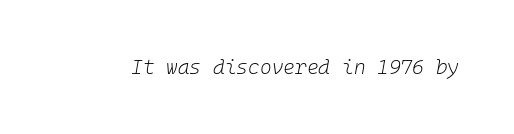
The image shows 20 px text type, italic (leaning right); set normal letter spacing, not underlined.
